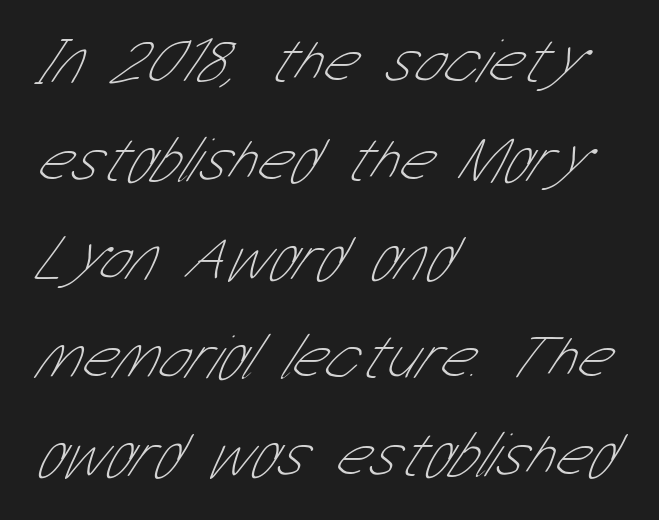
Nobody drew a line under any word here. Notice how descenders clear the ascenders below comfortably — that's standard leading. Character widths vary here, with narrow letters taking less room than wide ones. The setting favours the left margin, as ordinary paragraphs usually do.
